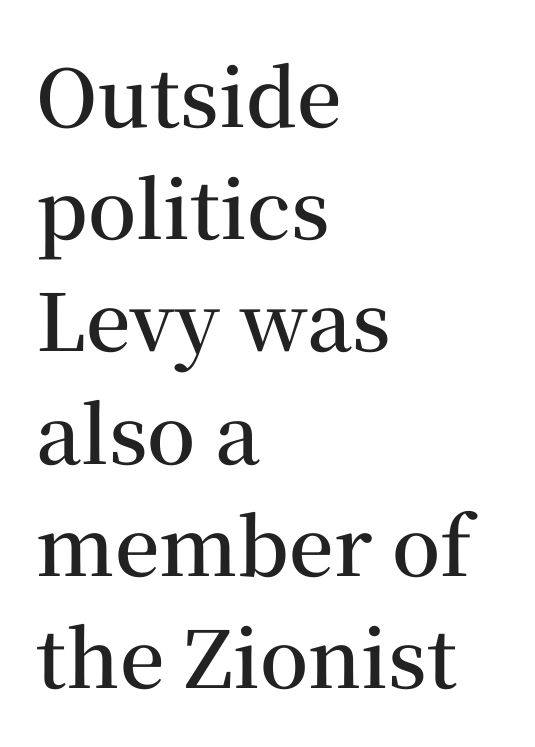
Quick note: underline off. Line beginnings align vertically; line endings do not. Here the glyphs are tracked normally, forming tight word shapes. Line spacing here is normal.
